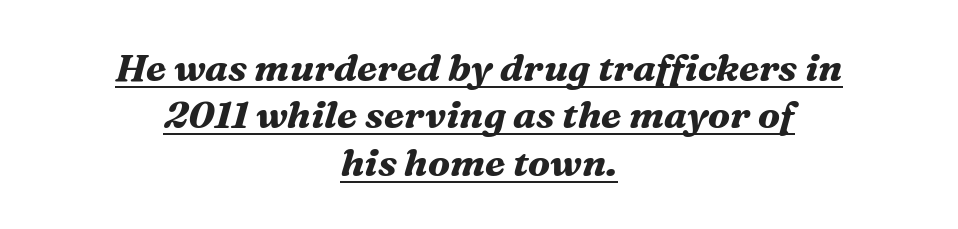
The image shows 38 px bold serif type, italic (leaning right); set centered, normal line spacing (1.25x), normal letter spacing, underlined; medium stroke contrast and a medium x-height.
